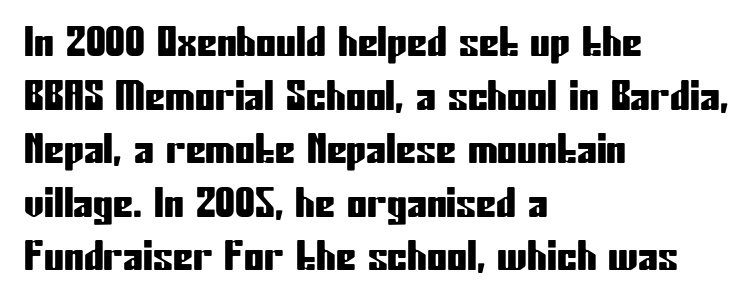
The image shows 40 px condensed sans-serif type, upright; set left-aligned, normal line spacing (1.34x), normal letter spacing, not underlined; low stroke contrast and a medium x-height.
